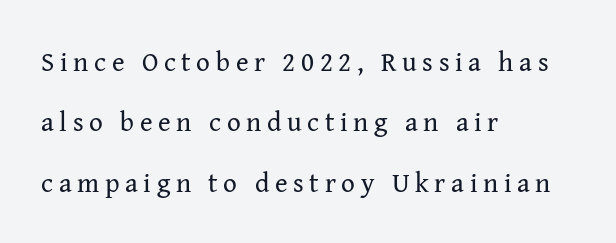
The image shows 27 px text type, upright; set left-aligned, loose line spacing (2.24x), unusually wide letter spacing (+0.21 em), not underlined.
